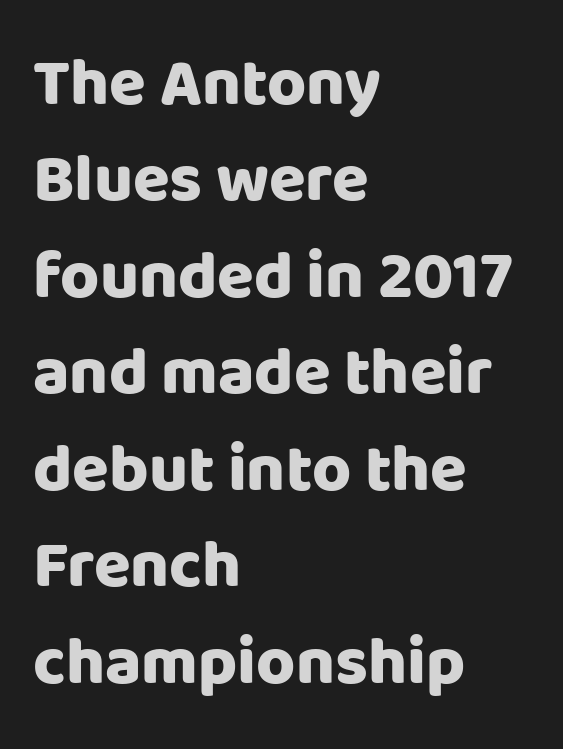
The image shows 67 px heavy sans-serif type, upright; set left-aligned, normal line spacing (1.44x), normal letter spacing, not underlined; low stroke contrast and a large x-height.
